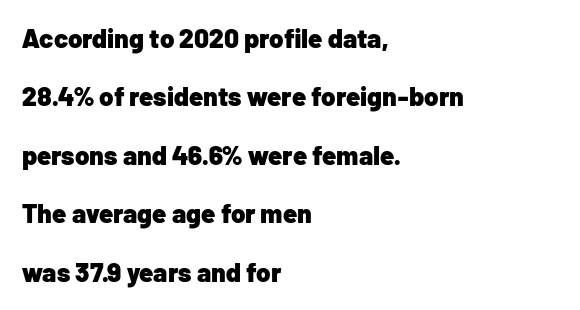
The image shows 26 px bold type, upright; set left-aligned, loose line spacing (2.25x), normal letter spacing, not underlined.
